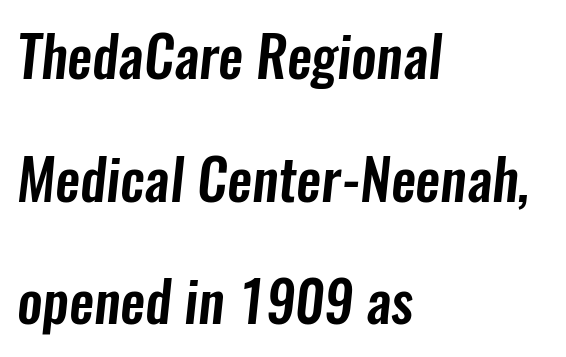
The image shows 56 px condensed sans-serif type; set left-aligned, loose line spacing (2.19x), normal letter spacing, not underlined; low stroke contrast and a medium x-height.
